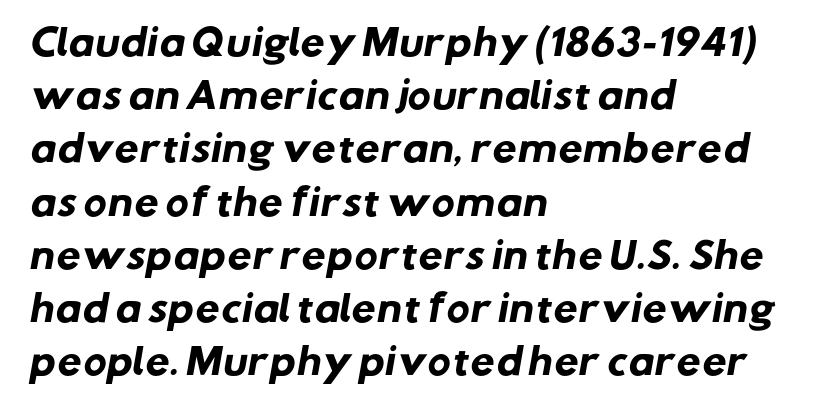
{"serif": "no", "bold": "yes", "weight": "heavy", "width": "normal", "stroke_contrast": "low", "x_height": "medium", "monospaced": "no", "underline": "no", "align": "left", "line_spacing": "normal", "line_spacing_ratio": 1.52, "letter_spacing": "normal", "letter_spacing_em": 0.0, "glyph_px": 35}
